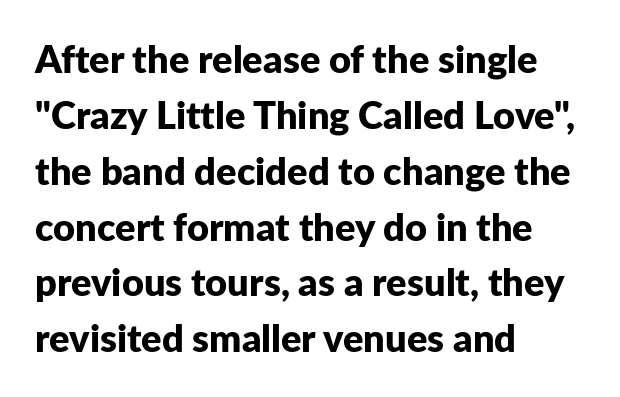
{"serif": "no", "italic": "no", "bold": "yes", "weight": "bold", "width": "normal", "stroke_contrast": "low", "x_height": "medium", "monospaced": "no", "underline": "no", "align": "left", "line_spacing": "normal", "line_spacing_ratio": 1.47, "letter_spacing": "normal", "letter_spacing_em": 0.0, "glyph_px": 38}
